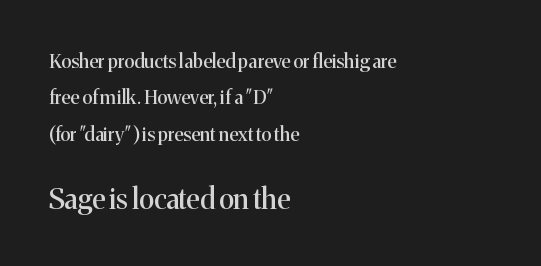
{"serif": "yes", "italic": "no", "width": "normal", "stroke_contrast": "medium", "x_height": "medium", "monospaced": "no", "underline": "no", "align": "left", "line_spacing": "loose", "line_spacing_ratio": 1.92, "letter_spacing": "normal", "letter_spacing_em": 0.0, "larger_block": "second", "size_ratio": 1.47, "glyph_px": 28}
